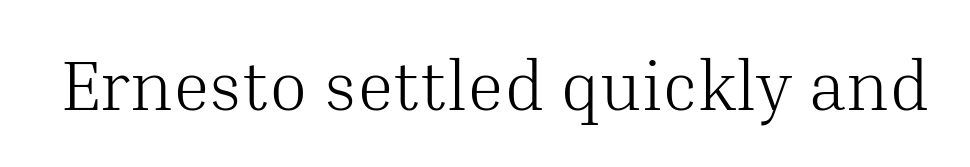
Q: Is the text bold? A: No.
Q: Is the text italic (slanted)? A: No, it is upright.
Q: Is the typeface a serif or a sans-serif typeface? A: Serif.
Q: Is the text underlined? A: No.
Q: Is the spacing between letters normal or unusually wide? A: Normal.
Q: Width (condensed, normal, or wide)? A: Normal.
Q: Stroke contrast? A: Medium.
Q: x-height? A: Medium.
Q: Monospaced? A: No.
